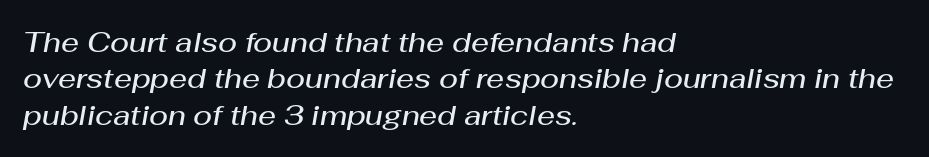
{"italic": "yes", "lean": "right", "slant_degrees": 10, "bold": "semi", "weight": "semibold", "width": "normal", "stroke_contrast": "medium", "x_height": "medium", "monospaced": "no", "underline": "no", "align": "left", "line_spacing": "normal", "line_spacing_ratio": 1.3, "letter_spacing": "normal", "letter_spacing_em": 0.0, "glyph_px": 28}
